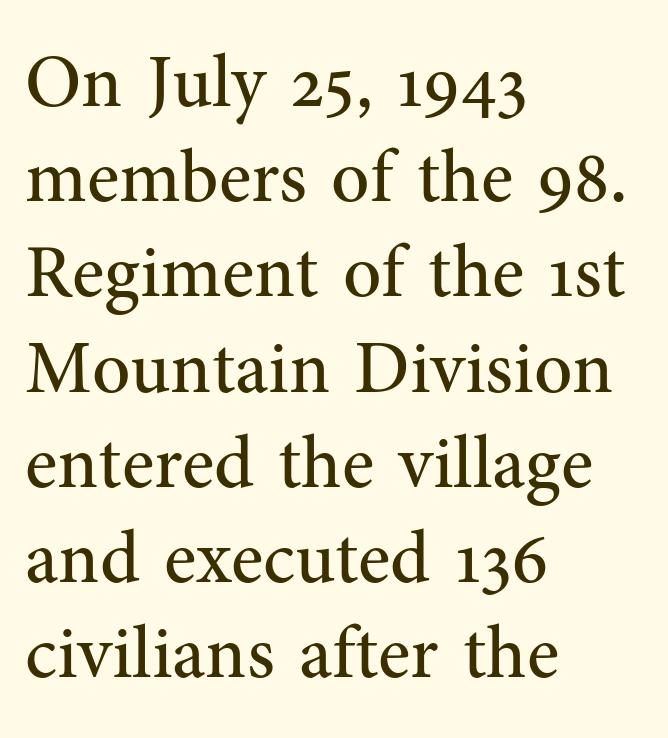
The image shows 75 px regular-weight serif type, upright; set left-aligned, normal line spacing (1.27x), normal letter spacing, not underlined; medium stroke contrast and a medium x-height.
